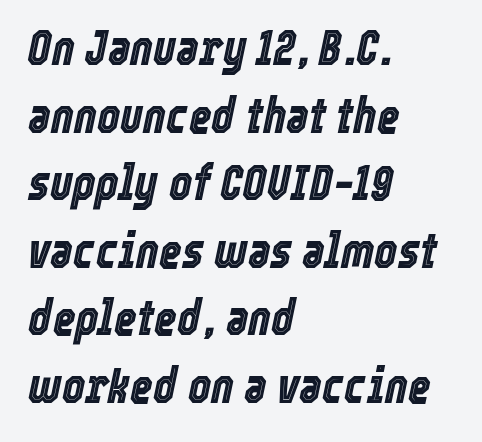
{"italic": "yes", "lean": "right", "slant_degrees": 12, "width": "condensed", "x_height": "medium", "monospaced": "no", "underline": "no", "align": "left", "line_spacing": "normal", "line_spacing_ratio": 1.38, "letter_spacing": "normal", "letter_spacing_em": 0.0, "glyph_px": 49}
